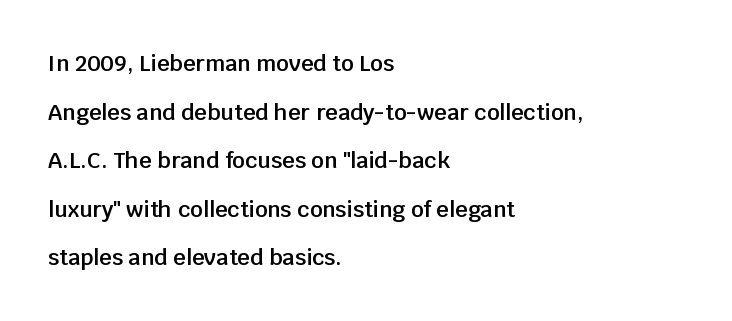
The image shows 22 px text type, upright; set left-aligned, loose line spacing (2.21x), normal letter spacing, not underlined.
